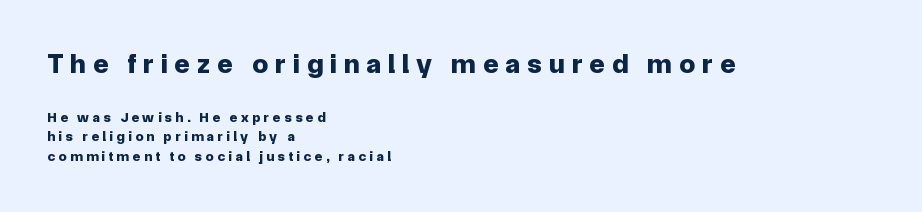
{"serif": "no", "italic": "no", "bold": "yes", "weight": "bold", "width": "normal", "stroke_contrast": "low", "x_height": "medium", "monospaced": "no", "underline": "no", "align": "left", "line_spacing": "normal", "line_spacing_ratio": 1.4, "letter_spacing": "wide", "letter_spacing_em": 0.26, "larger_block": "first", "size_ratio": 2.0, "glyph_px": 28}
